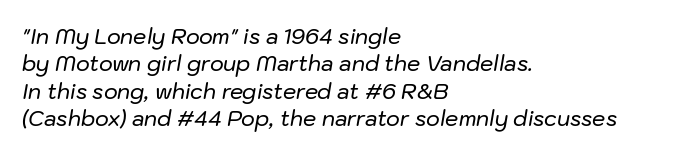
Q: Is the text italic (slanted)? A: Yes, it leans right by about 10 degrees.
Q: Is the text underlined? A: No.
Q: How is the paragraph aligned? A: Left-aligned.
Q: Is the spacing between letters normal or unusually wide? A: Normal.
Q: Is the spacing between lines tight, normal or loose? A: Normal.
